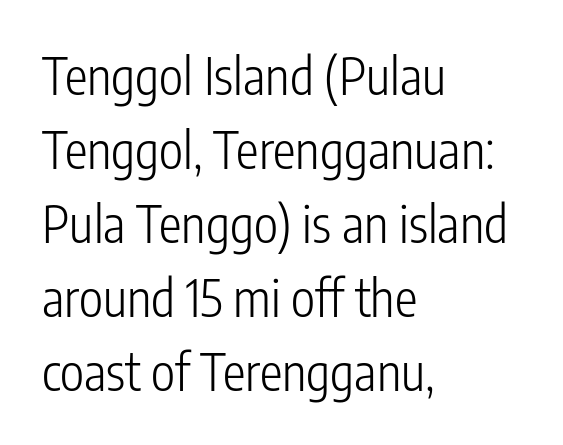
Q: Is the text bold? A: No.
Q: Is the text italic (slanted)? A: No, it is upright.
Q: Is the typeface a serif or a sans-serif typeface? A: Sans-serif.
Q: Is the text underlined? A: No.
Q: How is the paragraph aligned? A: Left-aligned.
Q: Is the spacing between letters normal or unusually wide? A: Normal.
Q: Is the spacing between lines tight, normal or loose? A: Normal.
Q: Width (condensed, normal, or wide)? A: Condensed.
Q: Stroke contrast? A: Low.
Q: x-height? A: Medium.
Q: Monospaced? A: No.
